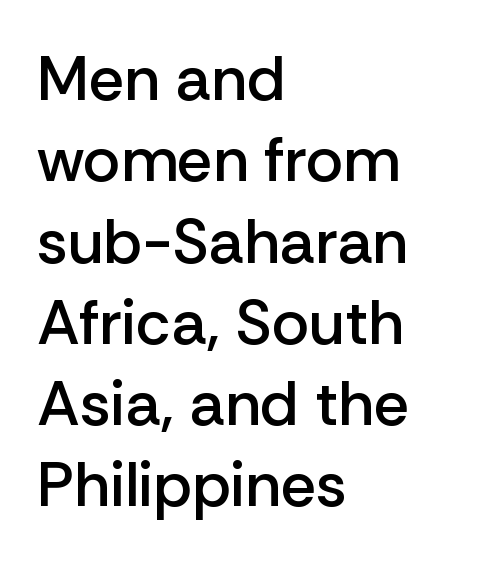
{"serif": "no", "italic": "no", "bold": "semi", "weight": "semibold", "width": "normal", "stroke_contrast": "low", "x_height": "medium", "monospaced": "no", "underline": "no", "align": "left", "line_spacing": "normal", "line_spacing_ratio": 1.29, "letter_spacing": "normal", "letter_spacing_em": 0.0, "glyph_px": 63}
